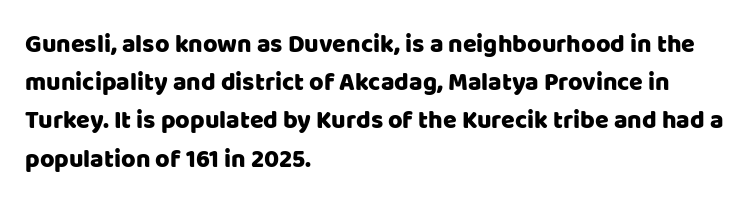
The image shows 25 px text type, upright; set left-aligned, normal line spacing (1.53x), normal letter spacing, not underlined.
